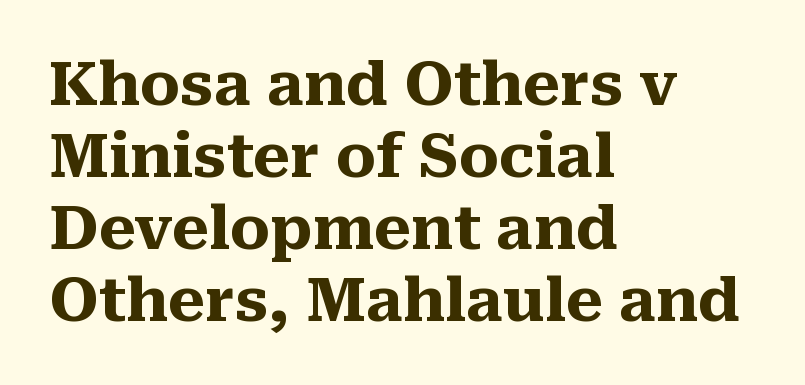
Q: Is the text bold? A: Yes.
Q: Is the text italic (slanted)? A: No, it is upright.
Q: Is the typeface a serif or a sans-serif typeface? A: Serif.
Q: Is the text underlined? A: No.
Q: How is the paragraph aligned? A: Left-aligned.
Q: Is the spacing between letters normal or unusually wide? A: Normal.
Q: Width (condensed, normal, or wide)? A: Normal.
Q: Stroke contrast? A: Medium.
Q: x-height? A: Medium.
Q: Monospaced? A: No.
